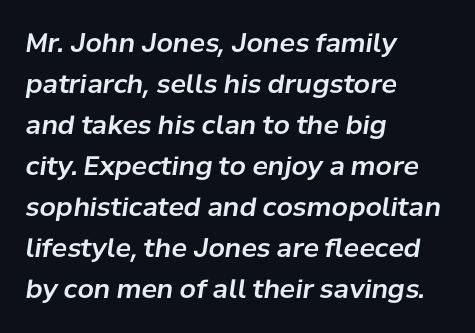
{"italic": "yes", "lean": "right", "slant_degrees": 8, "underline": "no", "align": "left", "line_spacing": "normal", "line_spacing_ratio": 1.58, "letter_spacing": "normal", "letter_spacing_em": 0.0, "glyph_px": 26}
